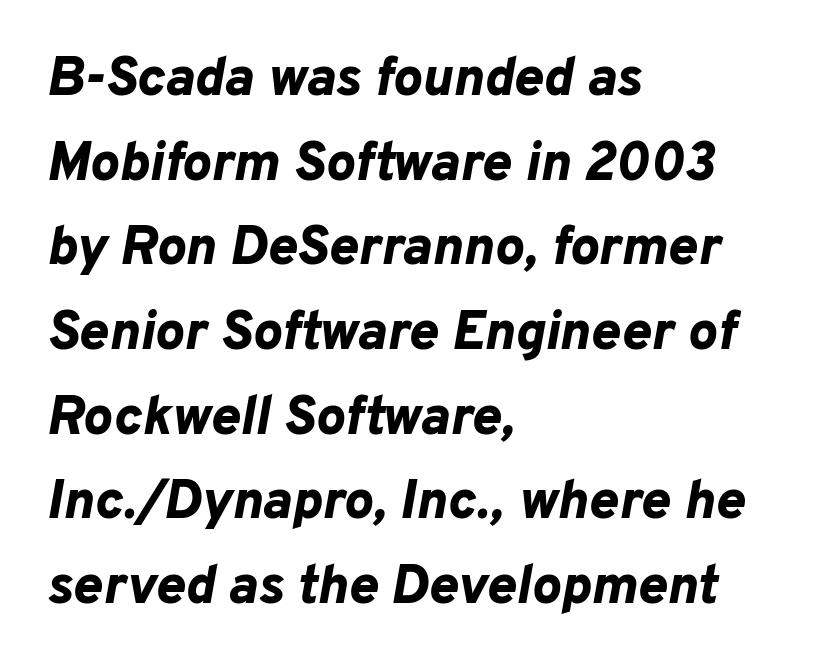
The paragraph has a hard left edge and a soft right edge. Does the leading feel generous? No, just average. Character widths vary here, with narrow letters taking less room than wide ones. Weight: bold. Here the glyphs are tracked normally, forming tight word shapes.
